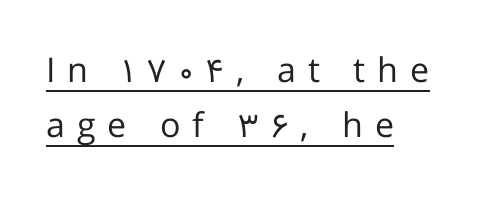
Q: Is the text bold? A: No.
Q: Is the text italic (slanted)? A: No, it is upright.
Q: Is the typeface a serif or a sans-serif typeface? A: Sans-serif.
Q: Is the text underlined? A: Yes.
Q: How is the paragraph aligned? A: Left-aligned.
Q: Is the spacing between letters normal or unusually wide? A: Unusually wide.
Q: Is the spacing between lines tight, normal or loose? A: Normal.
Q: Width (condensed, normal, or wide)? A: Normal.
Q: Stroke contrast? A: Low.
Q: x-height? A: Medium.
Q: Monospaced? A: No.
